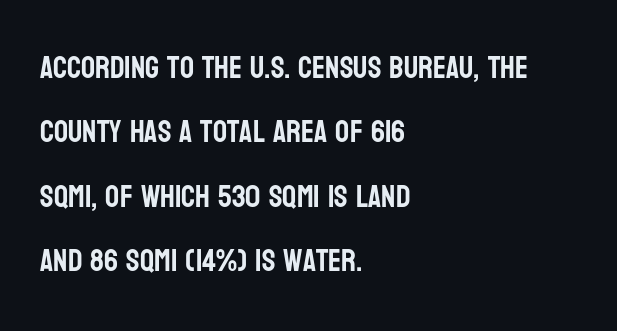
Q: Is the text italic (slanted)? A: No, it is upright.
Q: Is the typeface a serif or a sans-serif typeface? A: Sans-serif.
Q: Is the text underlined? A: No.
Q: How is the paragraph aligned? A: Left-aligned.
Q: Is the spacing between letters normal or unusually wide? A: Normal.
Q: Is the spacing between lines tight, normal or loose? A: Loose.
Q: Width (condensed, normal, or wide)? A: Condensed.
Q: Stroke contrast? A: Low.
Q: x-height? A: Large.
Q: Monospaced? A: No.
